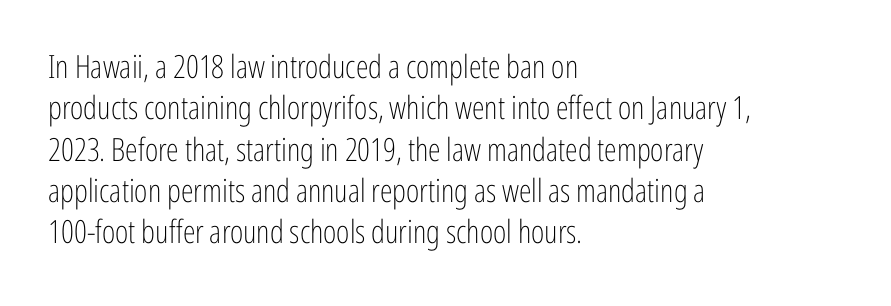
Designer's note — italics off, roman on. Clear beneath every line of the passage. You could not count columns in this text — the font is proportionally spaced. Letter spacing: default. The text block is weighted toward the left margin, trailing off unevenly rightward.
